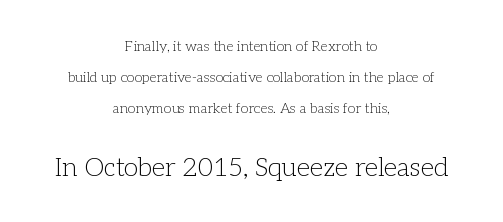
The image shows 26 px text type, upright; set centered, loose line spacing (2.21x), normal letter spacing, not underlined; the second (bottom) block is 1.86x larger.
